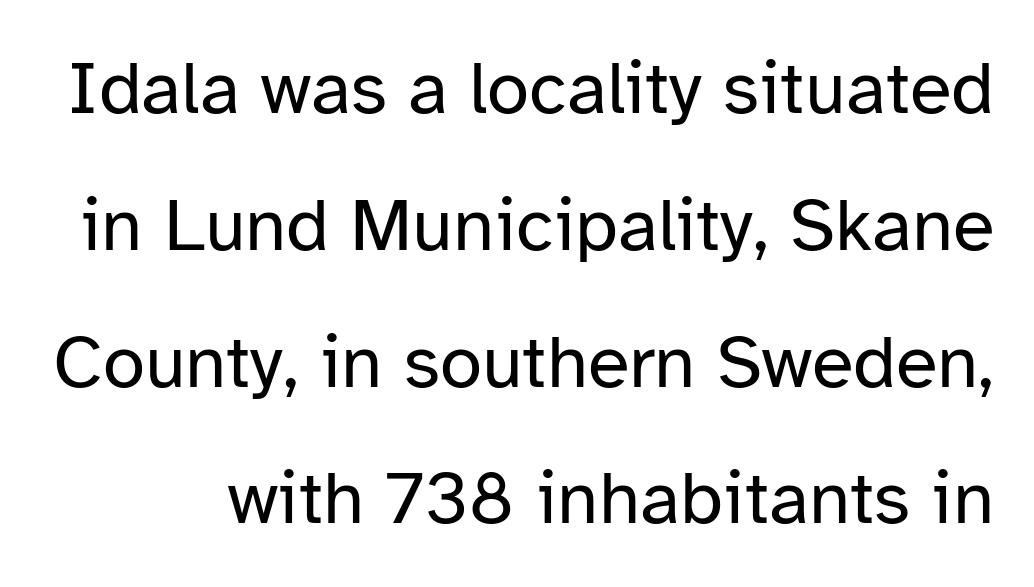
Letterform terminals end flat and unadorned throughout the passage. Nope, not italic — everything's standing straight. Unmarked baselines from the first word to the last. Is this a fixed-width face? No — the glyphs have proportional, varying widths. The letterforms sit at book weight or below. The line texture is even and compact thanks to regular tracking.
